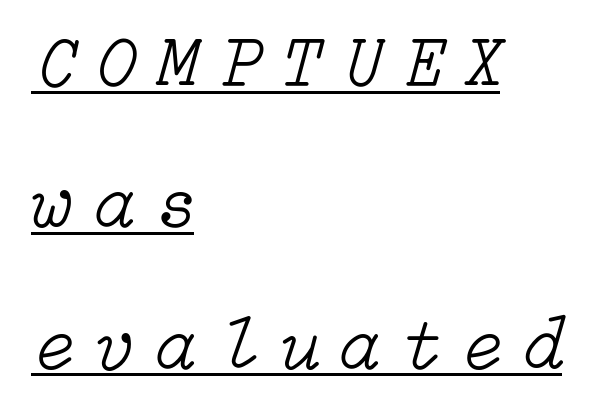
Q: Is the text bold? A: No.
Q: Is the text italic (slanted)? A: Yes, it leans right by about 15 degrees.
Q: Is the text underlined? A: Yes.
Q: How is the paragraph aligned? A: Left-aligned.
Q: Is the spacing between letters normal or unusually wide? A: Unusually wide.
Q: Is the spacing between lines tight, normal or loose? A: Loose.
Q: Width (condensed, normal, or wide)? A: Normal.
Q: Stroke contrast? A: Low.
Q: x-height? A: Medium.
